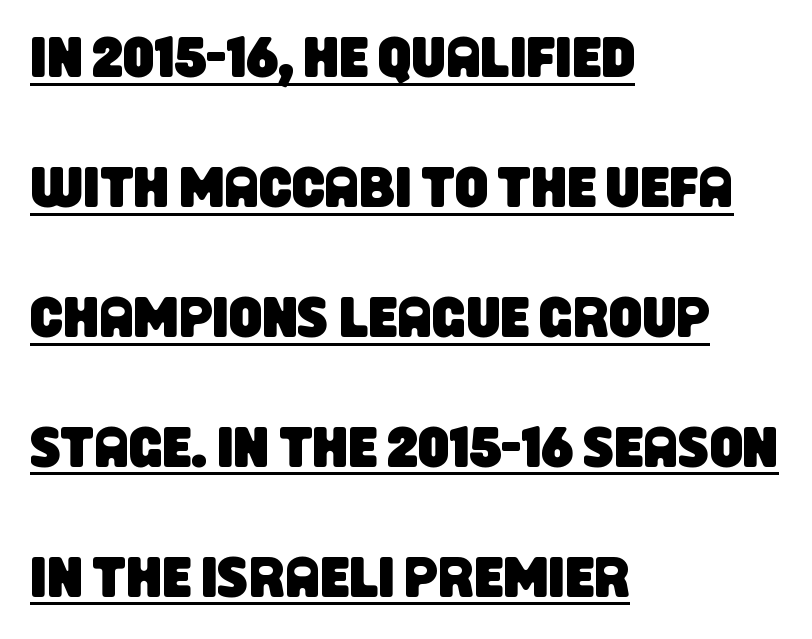
{"serif": "no", "width": "condensed", "stroke_contrast": "low", "x_height": "large", "monospaced": "no", "underline": "yes", "align": "left", "line_spacing": "loose", "line_spacing_ratio": 2.24, "letter_spacing": "normal", "letter_spacing_em": 0.0, "glyph_px": 58}
